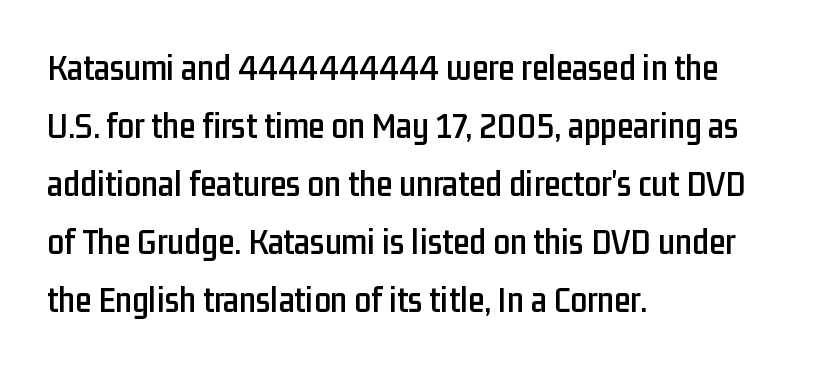
Q: Is the text italic (slanted)? A: No, it is upright.
Q: Is the typeface a serif or a sans-serif typeface? A: Sans-serif.
Q: Is the text underlined? A: No.
Q: How is the paragraph aligned? A: Left-aligned.
Q: Is the spacing between letters normal or unusually wide? A: Normal.
Q: Is the spacing between lines tight, normal or loose? A: Normal.
Q: Width (condensed, normal, or wide)? A: Condensed.
Q: Stroke contrast? A: Low.
Q: x-height? A: Medium.
Q: Monospaced? A: No.
